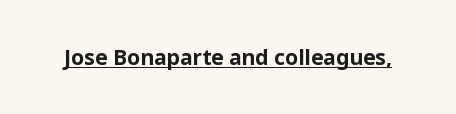
Q: Is the text bold? A: Yes.
Q: Is the text italic (slanted)? A: No, it is upright.
Q: Is the text underlined? A: Yes.
Q: Is the spacing between letters normal or unusually wide? A: Normal.
